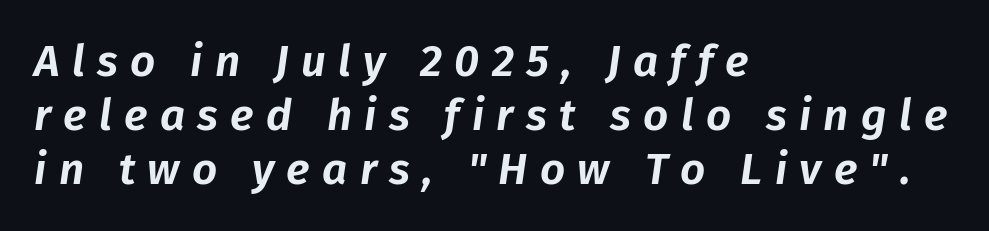
{"italic": "yes", "lean": "right", "slant_degrees": 8, "width": "normal", "stroke_contrast": "low", "x_height": "medium", "monospaced": "no", "underline": "no", "align": "left", "line_spacing_ratio": 1.23, "letter_spacing": "wide", "letter_spacing_em": 0.28, "glyph_px": 44}
